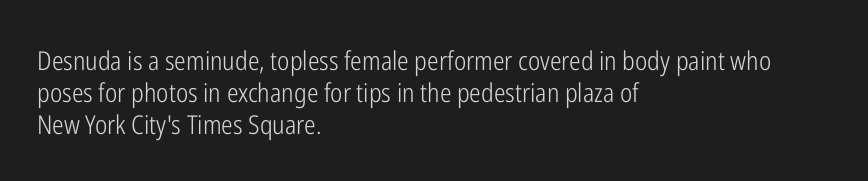
{"italic": "no", "bold": "no", "underline": "no", "align": "left", "line_spacing_ratio": 1.23, "letter_spacing": "normal", "letter_spacing_em": 0.0, "glyph_px": 26}
